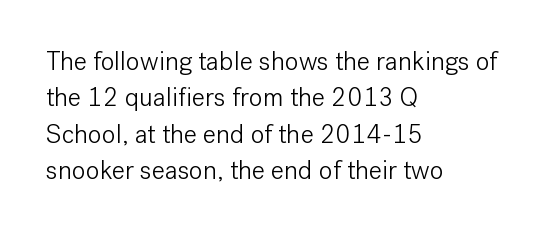
The image shows 26 px text type, upright; set left-aligned, normal line spacing (1.4x), normal letter spacing, not underlined.
